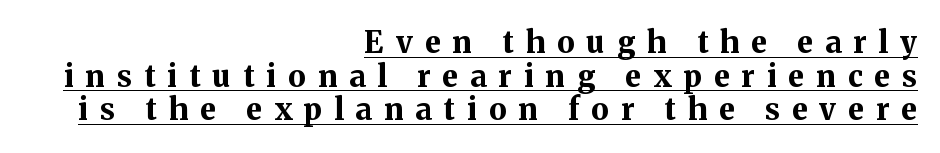
This sample is right-justified, so line beginnings fall wherever the words allow. A typesetter would label this face a serif. The designer dialed line spacing down below the default. This sample uses expanded letter spacing, leaving extra air between glyphs. The specimen includes a rule beneath the text block's lines.
